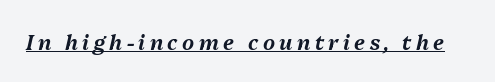
The rendering applies a slant to the glyphs. Tracking here is generous; glyphs stand well apart from one another. The lettering is marked with a stroke running underneath it.
